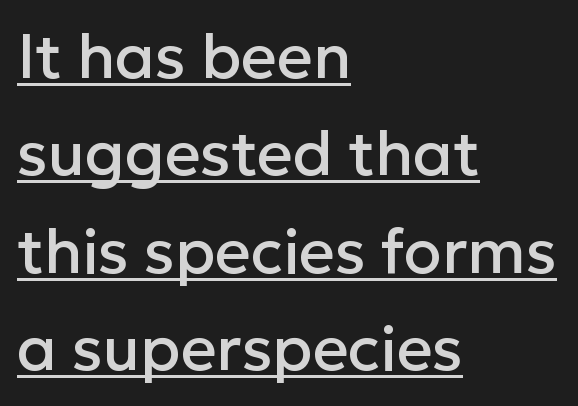
{"serif": "no", "italic": "no", "width": "normal", "stroke_contrast": "low", "x_height": "medium", "monospaced": "no", "underline": "yes", "align": "left", "line_spacing": "normal", "line_spacing_ratio": 1.57, "letter_spacing": "normal", "letter_spacing_em": 0.0, "glyph_px": 62}
